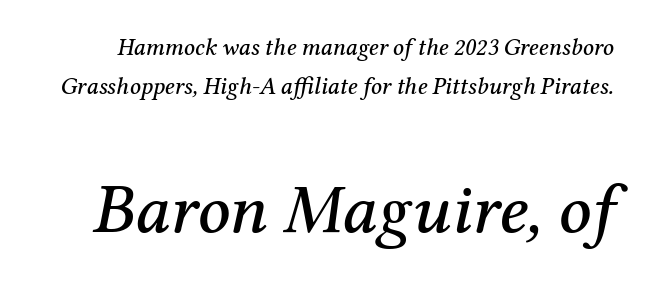
The image shows 71 px serif type, italic (leaning right); set normal line spacing (1.63x), normal letter spacing, not underlined; the second (bottom) block is 2.96x larger; medium stroke contrast and a medium x-height.
